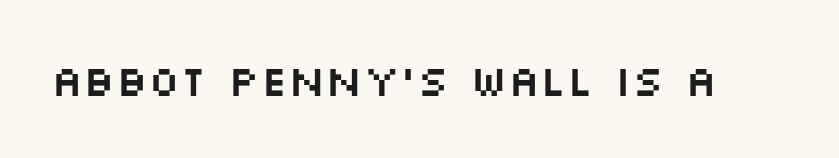
The image shows 43 px wide sans-serif type, upright; set normal letter spacing, not underlined; medium stroke contrast and a large x-height.
